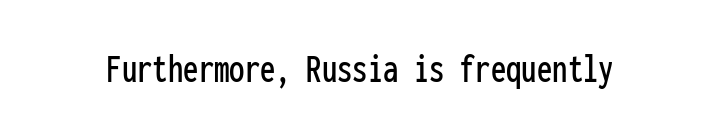
{"serif": "no", "italic": "no", "width": "condensed", "stroke_contrast": "low", "x_height": "medium", "monospaced": "yes", "underline": "no", "letter_spacing": "normal", "letter_spacing_em": 0.0, "glyph_px": 41}
